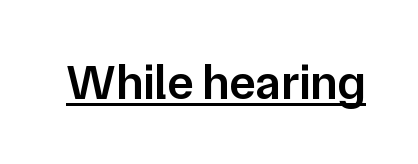
Q: Is the text bold? A: Semi-bold.
Q: Is the text italic (slanted)? A: No, it is upright.
Q: Is the typeface a serif or a sans-serif typeface? A: Sans-serif.
Q: Is the text underlined? A: Yes.
Q: Is the spacing between letters normal or unusually wide? A: Normal.
Q: Width (condensed, normal, or wide)? A: Normal.
Q: Stroke contrast? A: Low.
Q: x-height? A: Medium.
Q: Monospaced? A: No.
